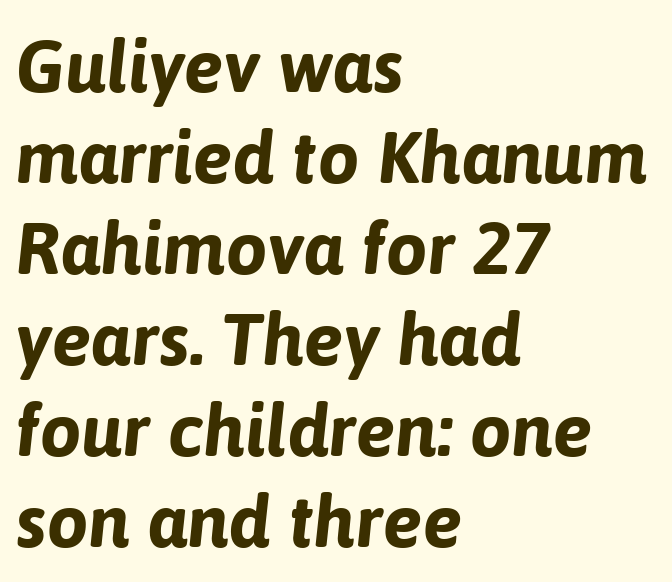
{"italic": "yes", "lean": "right", "slant_degrees": 6, "bold": "yes", "weight": "bold", "width": "normal", "stroke_contrast": "low", "x_height": "medium", "monospaced": "no", "underline": "no", "align": "left", "line_spacing_ratio": 1.23, "letter_spacing": "normal", "letter_spacing_em": 0.0, "glyph_px": 74}
